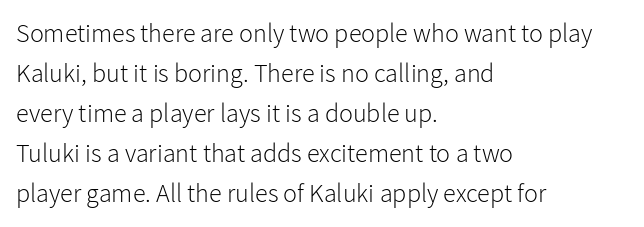
Descender tails drop into unmarked territory. Stroke mass is kept to a normal reading level or below. Default kerning and tracking; the words read as compact shapes. Teacher's note: observe the even left margin — that is flush-left alignment.
